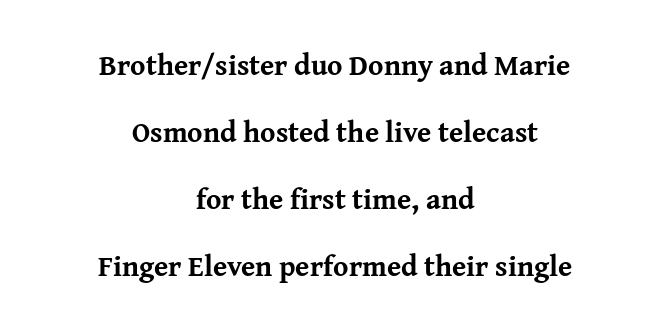
Q: Is the text bold? A: Yes.
Q: Is the text italic (slanted)? A: No, it is upright.
Q: Is the typeface a serif or a sans-serif typeface? A: Serif.
Q: Is the text underlined? A: No.
Q: How is the paragraph aligned? A: Centered.
Q: Is the spacing between letters normal or unusually wide? A: Normal.
Q: Is the spacing between lines tight, normal or loose? A: Loose.
Q: Width (condensed, normal, or wide)? A: Normal.
Q: Stroke contrast? A: Medium.
Q: x-height? A: Medium.
Q: Monospaced? A: No.
